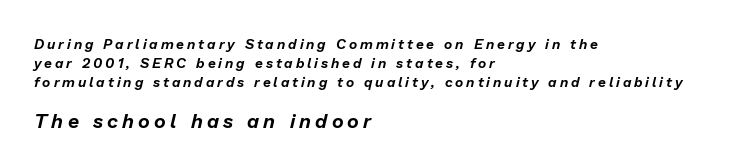
The image shows 20 px text type, italic (leaning right); set left-aligned, normal line spacing (1.35x), unusually wide letter spacing (+0.21 em), not underlined; the second (bottom) block is 1.43x larger.
